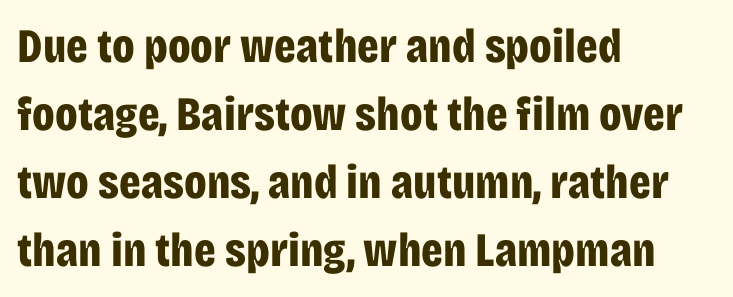
The image shows 48 px bold, condensed sans-serif type, upright; set left-aligned, normal line spacing (1.42x), normal letter spacing, not underlined; low stroke contrast and a large x-height.
